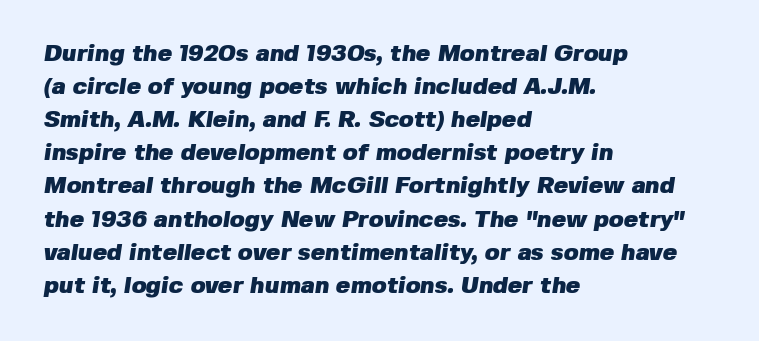
{"bold": "yes", "underline": "no", "align": "left", "line_spacing": "normal", "line_spacing_ratio": 1.38, "letter_spacing": "normal", "letter_spacing_em": 0.0, "glyph_px": 24}
